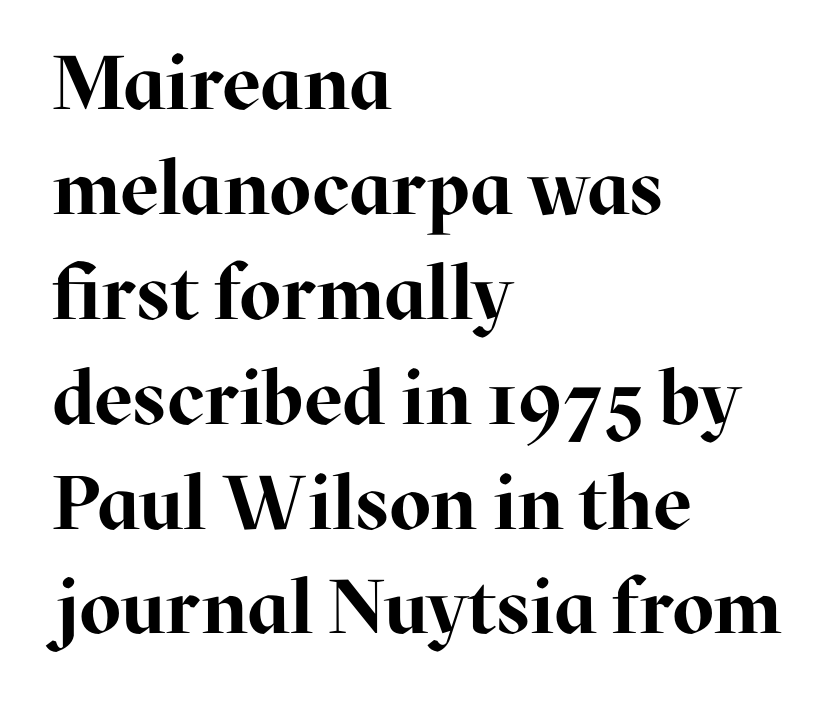
The image shows 76 px bold serif type, upright; set left-aligned, normal line spacing (1.38x), normal letter spacing, not underlined; high stroke contrast and a medium x-height.
